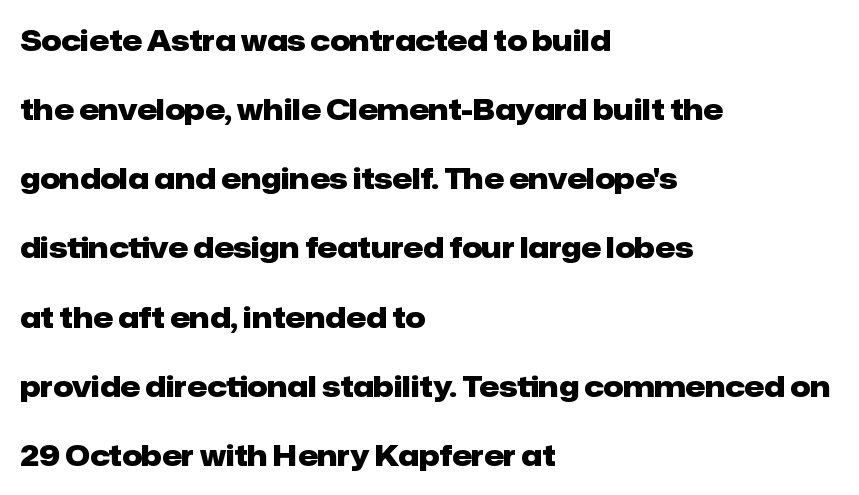
{"serif": "no", "italic": "no", "bold": "yes", "weight": "heavy", "width": "normal", "stroke_contrast": "low", "x_height": "medium", "monospaced": "no", "underline": "no", "align": "left", "line_spacing": "loose", "line_spacing_ratio": 2.47, "letter_spacing": "normal", "letter_spacing_em": 0.0, "glyph_px": 28}
